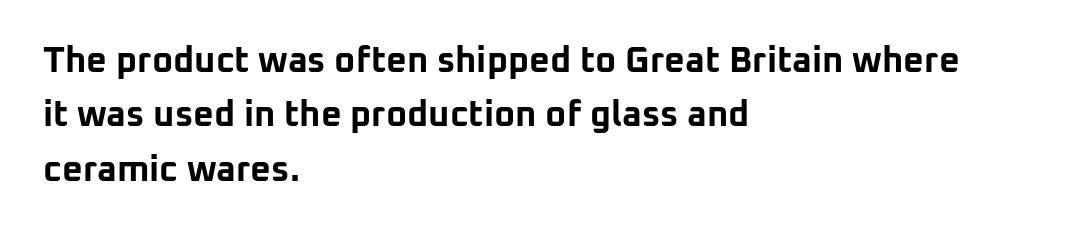
Q: Is the text bold? A: Yes.
Q: Is the text italic (slanted)? A: No, it is upright.
Q: Is the typeface a serif or a sans-serif typeface? A: Sans-serif.
Q: Is the text underlined? A: No.
Q: How is the paragraph aligned? A: Left-aligned.
Q: Is the spacing between letters normal or unusually wide? A: Normal.
Q: Is the spacing between lines tight, normal or loose? A: Normal.
Q: Width (condensed, normal, or wide)? A: Normal.
Q: Stroke contrast? A: Low.
Q: x-height? A: Medium.
Q: Monospaced? A: No.
